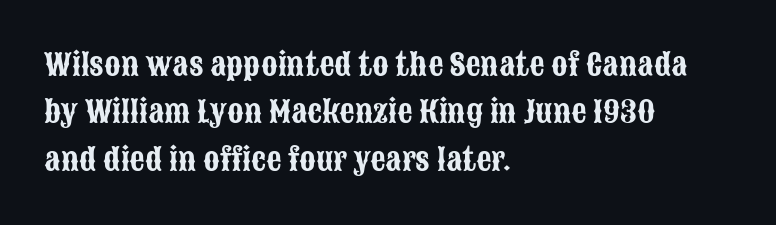
{"serif": "no", "italic": "no", "width": "condensed", "stroke_contrast": "low", "x_height": "large", "monospaced": "no", "underline": "no", "align": "left", "line_spacing": "normal", "line_spacing_ratio": 1.58, "letter_spacing": "normal", "letter_spacing_em": 0.0, "glyph_px": 30}
